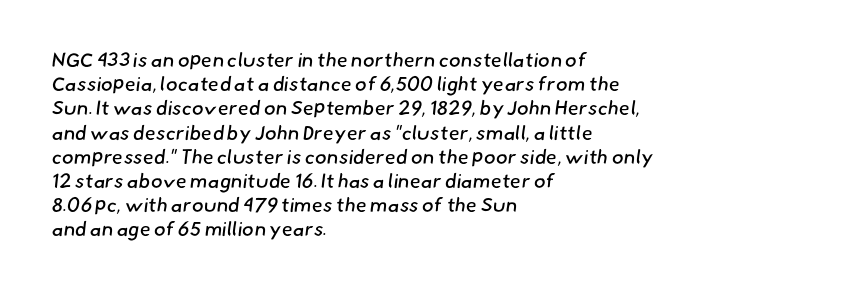
{"bold": "no", "underline": "no", "align": "left", "line_spacing_ratio": 1.21, "letter_spacing": "normal", "letter_spacing_em": 0.0, "glyph_px": 20}
